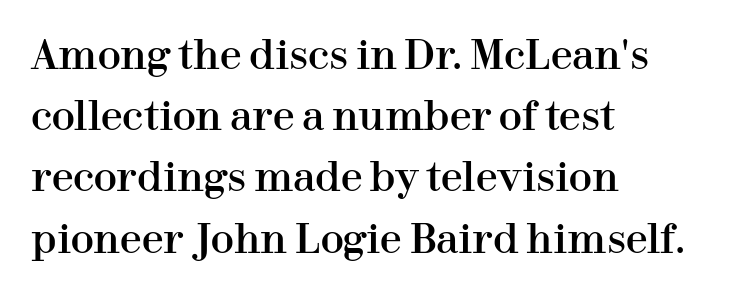
Does the copy run flush right? No — it runs flush left. Look at the bottom of the vertical strokes: they flare into serifs here. Unmarked baselines from the first word to the last. The font's upright variant was chosen for this text. The space between consecutive lines is moderate.
